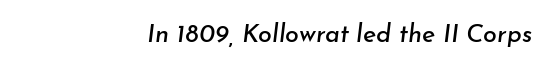
{"italic": "yes", "lean": "right", "slant_degrees": 7, "underline": "no", "letter_spacing": "normal", "letter_spacing_em": 0.0, "glyph_px": 25}
